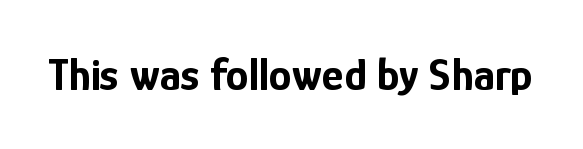
The image shows 46 px bold, condensed sans-serif type, upright; set normal letter spacing, not underlined; low stroke contrast and a medium x-height.
